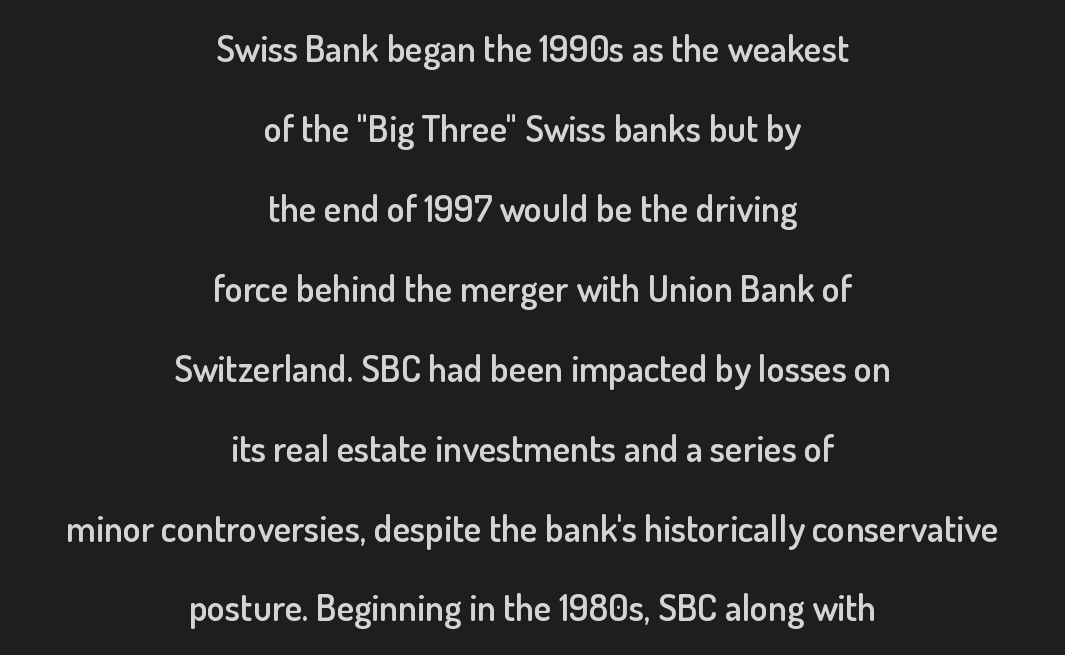
{"serif": "no", "italic": "no", "bold": "semi", "weight": "semibold", "width": "normal", "stroke_contrast": "low", "x_height": "small", "monospaced": "no", "underline": "no", "align": "center", "line_spacing": "loose", "line_spacing_ratio": 2.16, "letter_spacing": "normal", "letter_spacing_em": 0.0, "glyph_px": 37}
